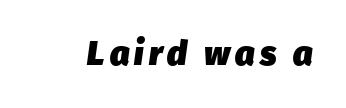
Q: Is the text bold? A: Yes.
Q: Is the text italic (slanted)? A: Yes, it leans right by about 8 degrees.
Q: Is the text underlined? A: No.
Q: Width (condensed, normal, or wide)? A: Normal.
Q: Stroke contrast? A: Low.
Q: x-height? A: Medium.
Q: Monospaced? A: No.
